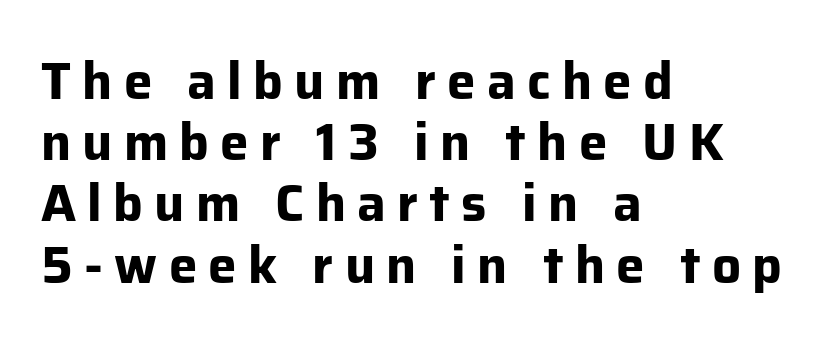
Q: Is the text bold? A: Yes.
Q: Is the text italic (slanted)? A: No, it is upright.
Q: Is the typeface a serif or a sans-serif typeface? A: Sans-serif.
Q: Is the text underlined? A: No.
Q: How is the paragraph aligned? A: Left-aligned.
Q: Is the spacing between letters normal or unusually wide? A: Unusually wide.
Q: Width (condensed, normal, or wide)? A: Normal.
Q: Stroke contrast? A: Low.
Q: x-height? A: Medium.
Q: Monospaced? A: No.
